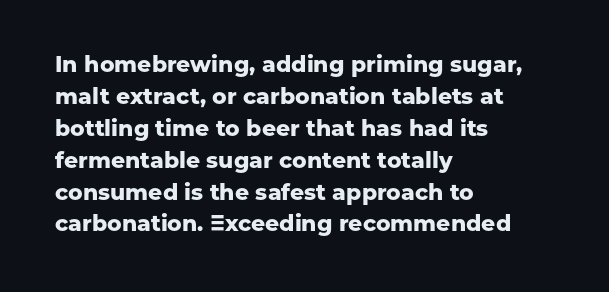
Q: Is the text bold? A: Yes.
Q: Is the text italic (slanted)? A: No, it is upright.
Q: Is the text underlined? A: No.
Q: How is the paragraph aligned? A: Left-aligned.
Q: Is the spacing between letters normal or unusually wide? A: Normal.
Q: Is the spacing between lines tight, normal or loose? A: Normal.
